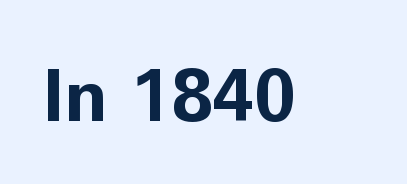
Words appear dense and cohesive because spacing is normal. The passage shown is emphatically bold. Are there feet on the stems? There aren't — it's a sans. You can tell it's not italic because the verticals are truly vertical. A clean baseline with only descenders dipping below it. This sample has the flowing, uneven cadence of proportional lettering.
